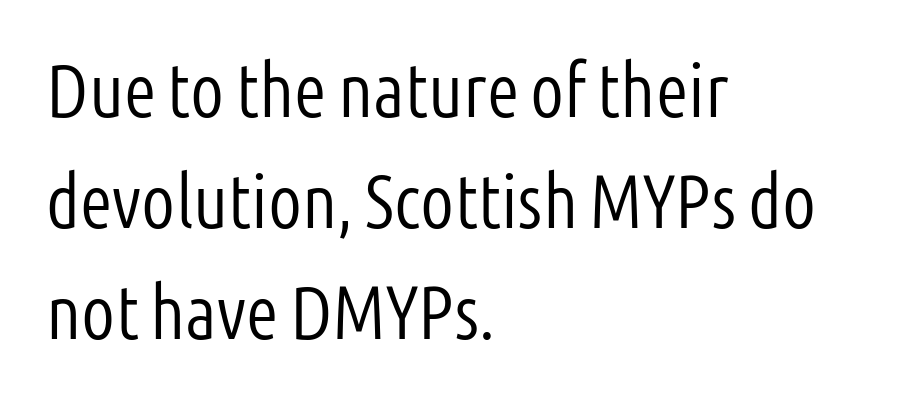
{"serif": "no", "italic": "no", "bold": "no", "weight": "light", "width": "condensed", "stroke_contrast": "low", "x_height": "medium", "monospaced": "no", "underline": "no", "align": "left", "line_spacing": "normal", "line_spacing_ratio": 1.48, "letter_spacing": "normal", "letter_spacing_em": 0.0, "glyph_px": 75}
